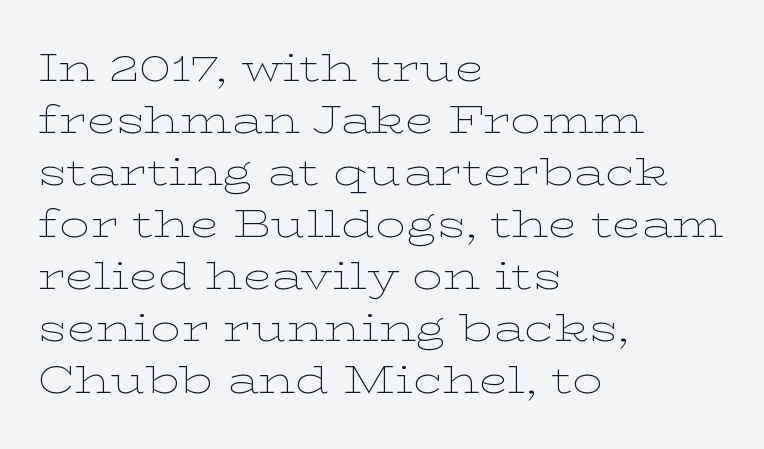
Q: Is the text bold? A: No.
Q: Is the text italic (slanted)? A: No, it is upright.
Q: Is the typeface a serif or a sans-serif typeface? A: Serif.
Q: Is the text underlined? A: No.
Q: How is the paragraph aligned? A: Left-aligned.
Q: Is the spacing between letters normal or unusually wide? A: Normal.
Q: Is the spacing between lines tight, normal or loose? A: Normal.
Q: Width (condensed, normal, or wide)? A: Wide.
Q: Stroke contrast? A: Low.
Q: x-height? A: Medium.
Q: Monospaced? A: No.
